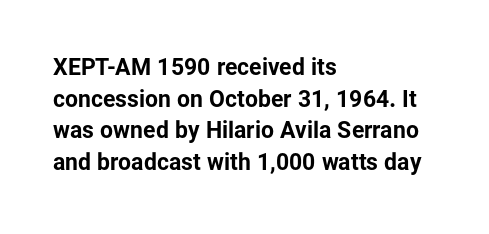
{"italic": "no", "bold": "yes", "underline": "no", "align": "left", "line_spacing": "normal", "line_spacing_ratio": 1.37, "letter_spacing": "normal", "letter_spacing_em": 0.0, "glyph_px": 23}
